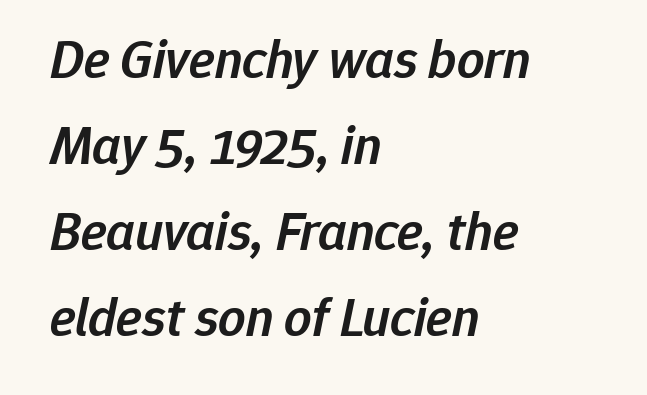
The letters advance in unequal steps, a hallmark of proportional type. The glyphs look as if they've been sheared to an angle. Lines of text with bare space underneath. Its strokes are somewhat broadened, the hallmark of semibold type.
